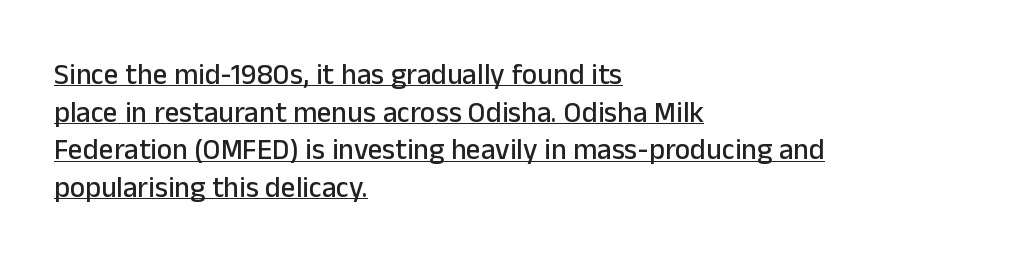
Q: Is the text italic (slanted)? A: No, it is upright.
Q: Is the typeface a serif or a sans-serif typeface? A: Sans-serif.
Q: Is the text underlined? A: Yes.
Q: How is the paragraph aligned? A: Left-aligned.
Q: Is the spacing between letters normal or unusually wide? A: Normal.
Q: Is the spacing between lines tight, normal or loose? A: Normal.
Q: Width (condensed, normal, or wide)? A: Normal.
Q: Stroke contrast? A: Low.
Q: x-height? A: Medium.
Q: Monospaced? A: No.
